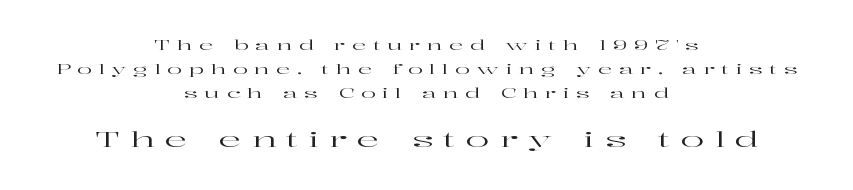
Q: Is the text italic (slanted)? A: No, it is upright.
Q: Is the text underlined? A: No.
Q: How is the paragraph aligned? A: Centered.
Q: Is the spacing between letters normal or unusually wide? A: Unusually wide.
Q: Which block of text is set in a larger size, the first (top) or the second (bottom)? A: The second (bottom) one.
